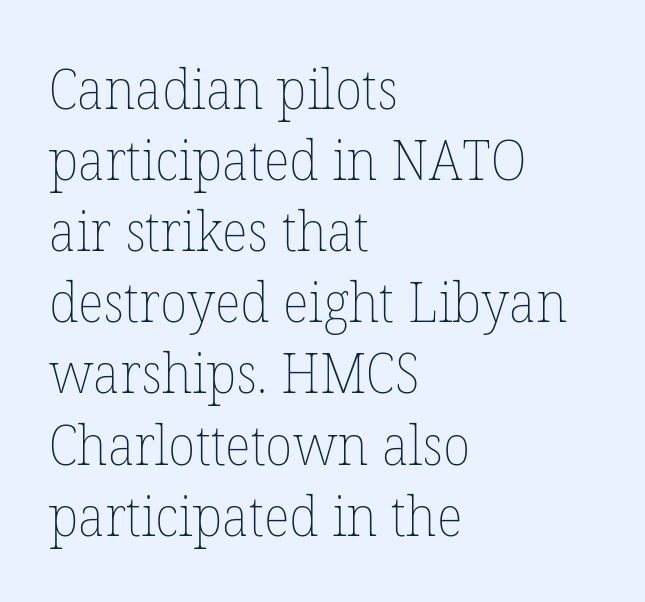
The image shows 56 px thin type, upright; set left-aligned, normal line spacing (1.27x), normal letter spacing, not underlined; low stroke contrast and a medium x-height.
